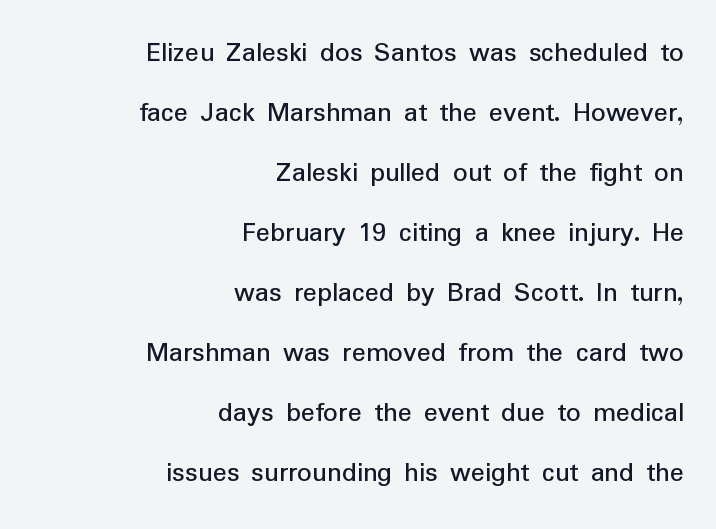
{"serif": "no", "italic": "no", "width": "normal", "stroke_contrast": "low", "x_height": "medium", "monospaced": "no", "underline": "no", "align": "right", "line_spacing": "loose", "line_spacing_ratio": 2.07, "letter_spacing": "normal", "letter_spacing_em": 0.0, "glyph_px": 29}
